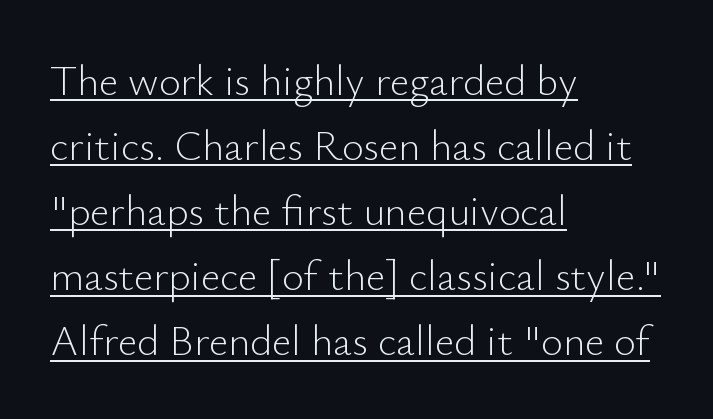
The image shows 42 px light sans-serif type, upright; set left-aligned, normal line spacing (1.55x), normal letter spacing, underlined; low stroke contrast and a small x-height.
